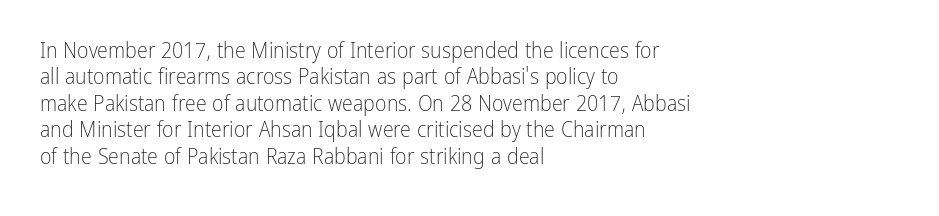
{"italic": "no", "bold": "no", "underline": "no", "align": "left", "line_spacing_ratio": 1.2, "letter_spacing": "normal", "letter_spacing_em": 0.0, "glyph_px": 22}
